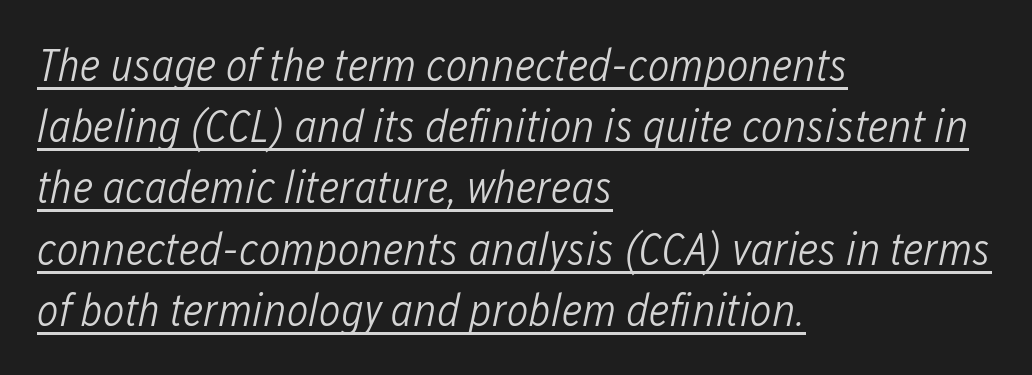
The image shows 46 px light, condensed type, italic (leaning right); set left-aligned, normal line spacing (1.33x), normal letter spacing, underlined; low stroke contrast and a medium x-height.
